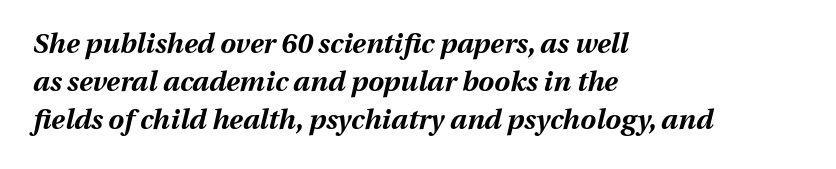
Q: Is the text bold? A: Yes.
Q: Is the text italic (slanted)? A: Yes, it leans right by about 13 degrees.
Q: Is the text underlined? A: No.
Q: How is the paragraph aligned? A: Left-aligned.
Q: Is the spacing between letters normal or unusually wide? A: Normal.
Q: Is the spacing between lines tight, normal or loose? A: Normal.
Q: Width (condensed, normal, or wide)? A: Normal.
Q: Stroke contrast? A: Medium.
Q: x-height? A: Medium.
Q: Monospaced? A: No.
